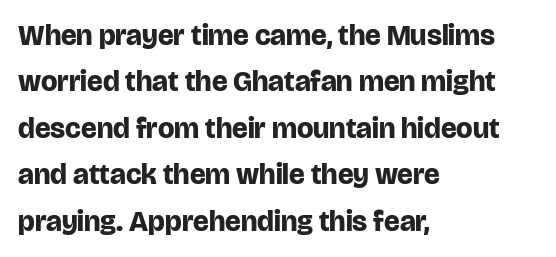
The image shows 29 px bold sans-serif type, upright; set left-aligned, normal line spacing (1.6x), normal letter spacing, not underlined; low stroke contrast and a large x-height.
